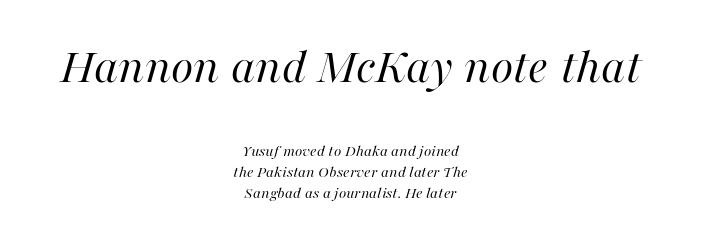
{"italic": "yes", "lean": "right", "slant_degrees": 16, "bold": "no", "weight": "regular", "width": "normal", "stroke_contrast": "high", "x_height": "medium", "monospaced": "no", "underline": "no", "align": "center", "line_spacing_ratio": 1.22, "letter_spacing": "normal", "letter_spacing_em": 0.0, "larger_block": "first", "size_ratio": 3.06, "glyph_px": 52}
